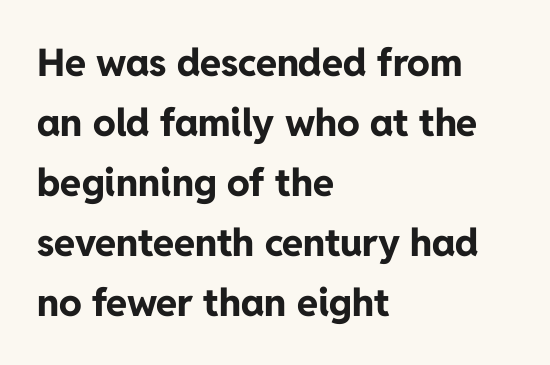
Regular leading. Students, note that the glyphs here touch the page at normal intervals. Each glyph is drawn with heavy, bold strokes. Think of a printed novel: that variable character pitch is what you see here.
